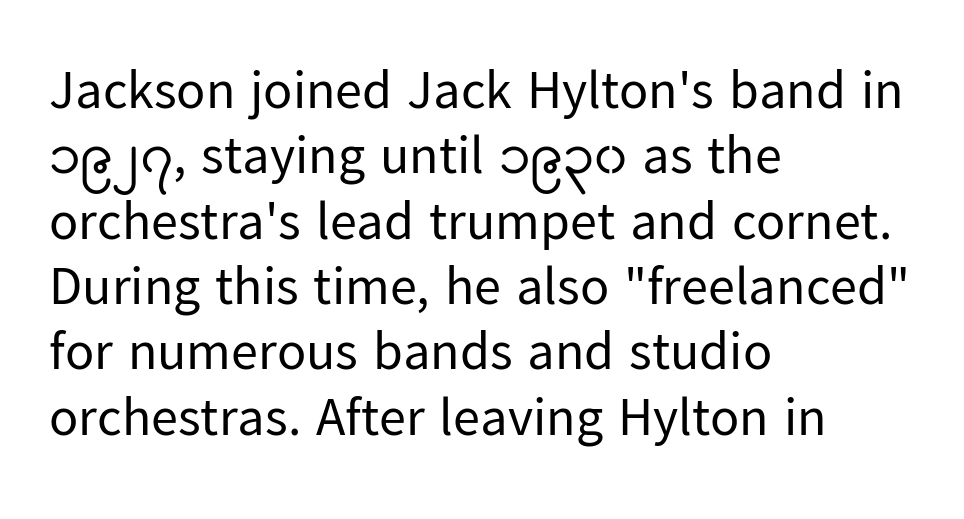
Proportional: the letters do not fall into vertical columns. Line beginnings align vertically; line endings do not. Tracking here is standard; glyphs follow each other at the usual distance. Italic? Not at all — the glyphs are vertical. Compared with a typical body face, this is equally light or lighter still.
